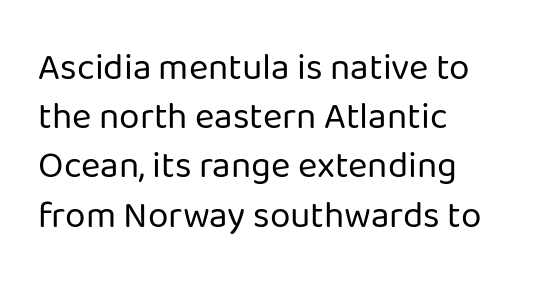
{"serif": "no", "italic": "no", "bold": "no", "weight": "regular", "width": "normal", "stroke_contrast": "low", "x_height": "medium", "monospaced": "no", "underline": "no", "align": "left", "line_spacing": "normal", "line_spacing_ratio": 1.33, "letter_spacing": "normal", "letter_spacing_em": 0.0, "glyph_px": 37}
